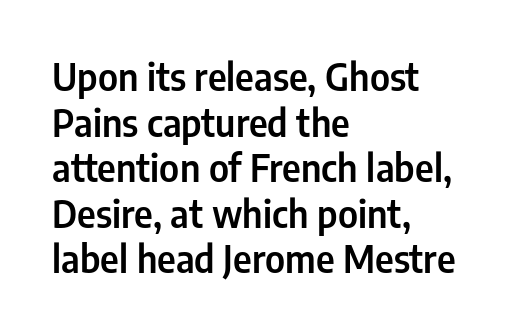
Q: Is the text italic (slanted)? A: No, it is upright.
Q: Is the typeface a serif or a sans-serif typeface? A: Sans-serif.
Q: Is the text underlined? A: No.
Q: How is the paragraph aligned? A: Left-aligned.
Q: Is the spacing between letters normal or unusually wide? A: Normal.
Q: Width (condensed, normal, or wide)? A: Condensed.
Q: Stroke contrast? A: Low.
Q: x-height? A: Medium.
Q: Monospaced? A: No.
